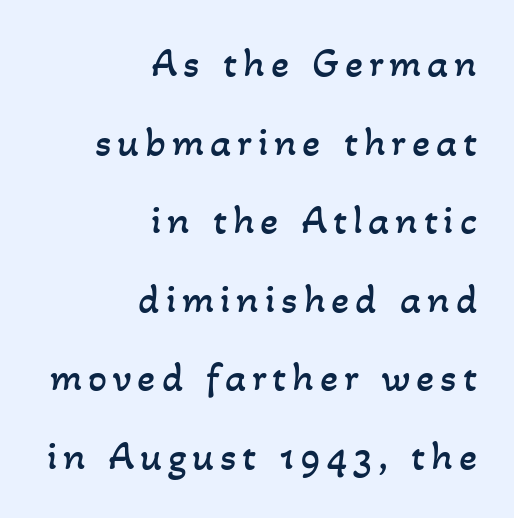
{"bold": "no", "weight": "regular", "width": "normal", "stroke_contrast": "low", "x_height": "small", "monospaced": "no", "underline": "no", "align": "right", "line_spacing_ratio": 1.87, "glyph_px": 42}
